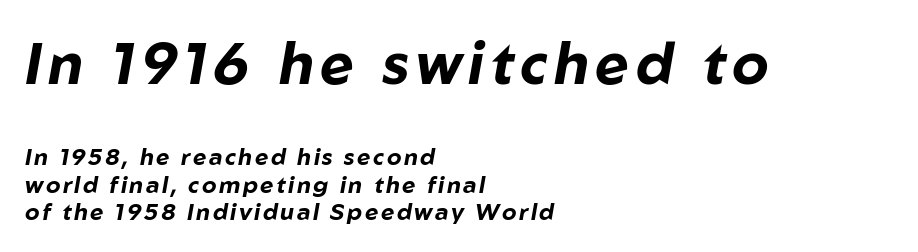
Every character sits at an angle, as italics do. The rendering uses natural spacing where letterforms have individual widths. Size hierarchy here favors the leading block over the trailing one. A clean baseline with only descenders dipping below it.
